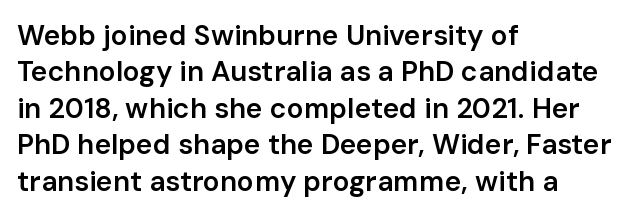
{"serif": "no", "italic": "no", "bold": "semi", "weight": "semibold", "width": "normal", "stroke_contrast": "low", "x_height": "medium", "monospaced": "no", "underline": "no", "align": "left", "line_spacing": "normal", "line_spacing_ratio": 1.3, "letter_spacing": "normal", "letter_spacing_em": 0.0, "glyph_px": 28}
